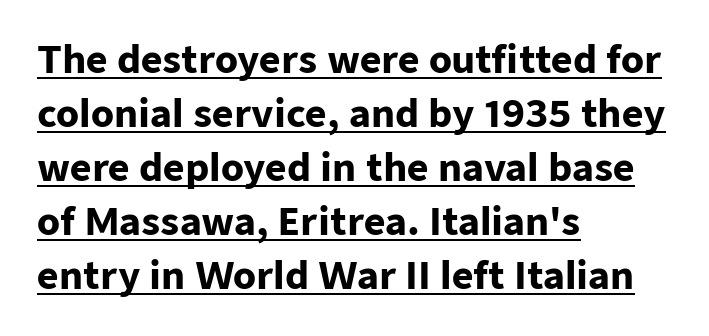
Q: Is the text bold? A: Yes.
Q: Is the text italic (slanted)? A: No, it is upright.
Q: Is the typeface a serif or a sans-serif typeface? A: Sans-serif.
Q: Is the text underlined? A: Yes.
Q: How is the paragraph aligned? A: Left-aligned.
Q: Is the spacing between letters normal or unusually wide? A: Normal.
Q: Is the spacing between lines tight, normal or loose? A: Normal.
Q: Width (condensed, normal, or wide)? A: Normal.
Q: Stroke contrast? A: Low.
Q: x-height? A: Medium.
Q: Monospaced? A: No.
